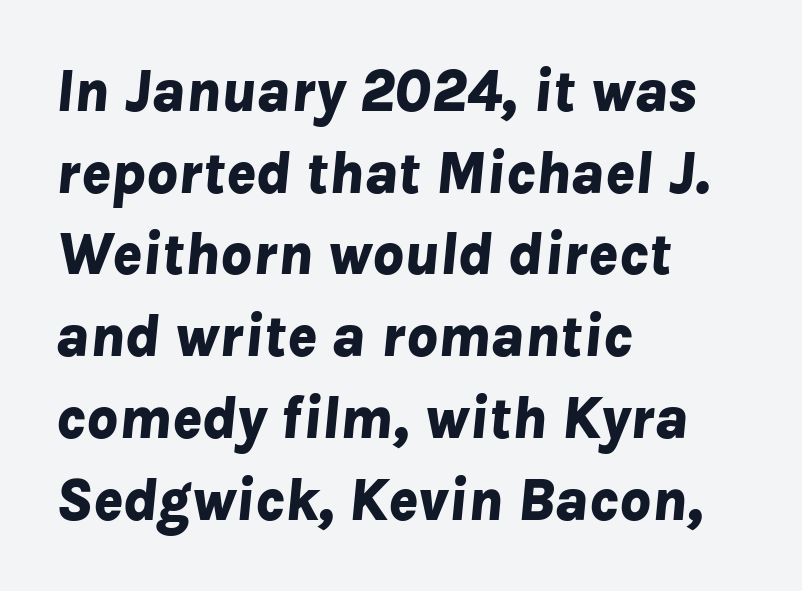
Is the type bold? Yes — the strokes are clearly thick and heavy. Each letter keeps its own natural width here, so spacing adapts to shape. The typography opts for an oblique posture over an upright one. Which margin do the lines hug? The left one — the right edge is uneven. The gap between lines stays unmarked.
